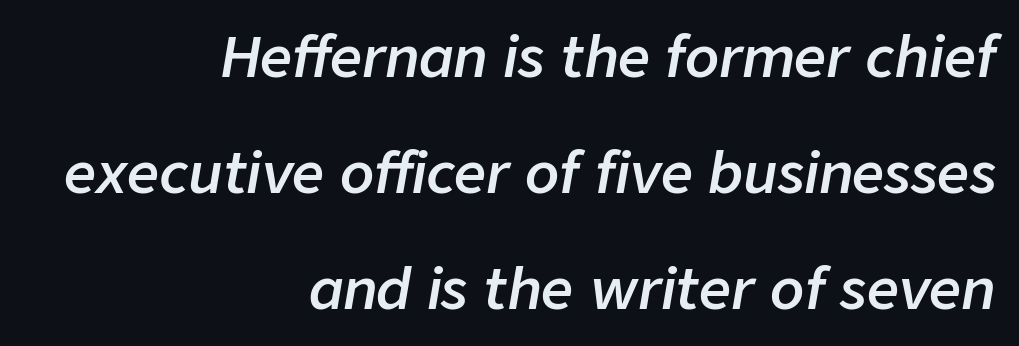
The image shows 56 px semibold type, italic (leaning right); set right-aligned, loose line spacing (2.07x), normal letter spacing, not underlined; low stroke contrast and a medium x-height.
